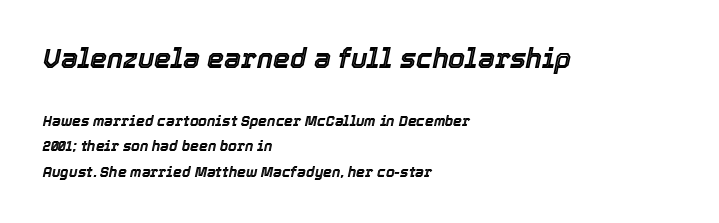
{"italic": "yes", "lean": "right", "slant_degrees": 12, "underline": "no", "align": "left", "line_spacing_ratio": 1.8, "letter_spacing": "normal", "letter_spacing_em": 0.0, "larger_block": "first", "size_ratio": 1.93, "glyph_px": 27}
